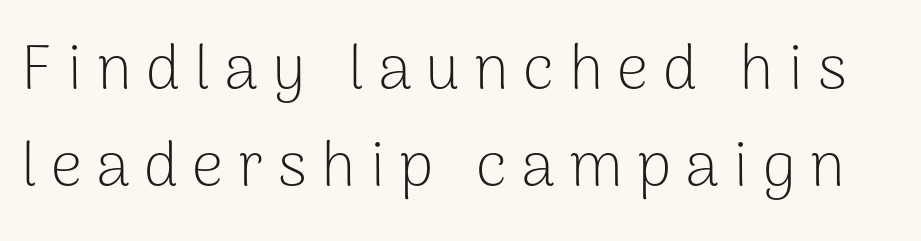
The image shows 62 px light sans-serif type, upright; set normal line spacing (1.56x), unusually wide letter spacing (+0.23 em), not underlined; low stroke contrast and a medium x-height.
